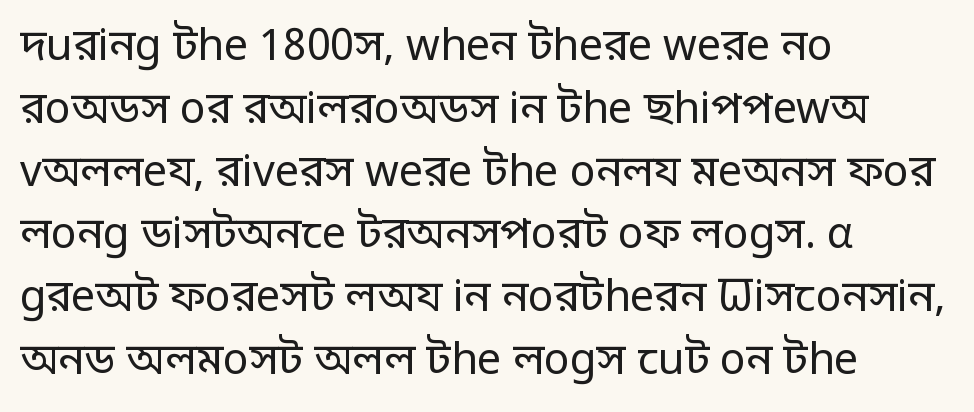
Do the characters align in a grid? No, the font is proportional. Underline: absent. The paragraph has a hard left edge and a soft right edge. Observe the absence of serifs on each vertical stroke in this sample. Nobody touched the tracking dial on this one.
